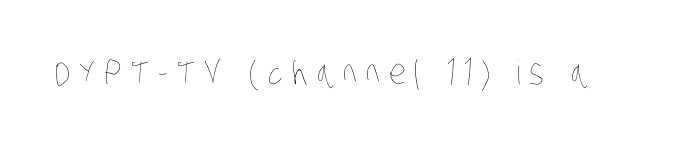
The image shows 34 px thin, condensed type; set unusually wide letter spacing (+0.26 em), not underlined; low stroke contrast and a large x-height.
